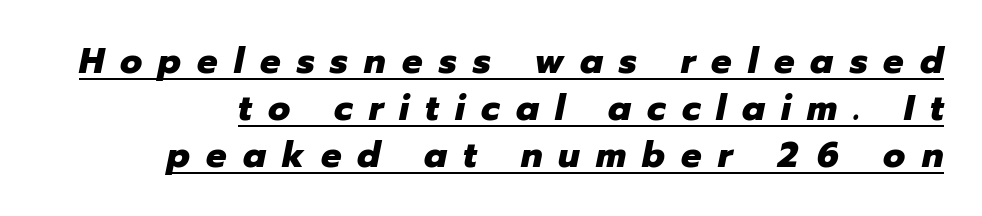
Italic: yes, the glyphs are oblique. Line spacing here is normal. A typesetter would call this heavily tracked-out type. Varying glyph widths throughout — classic text-font behaviour. The specimen includes a rule beneath the text block's lines.
